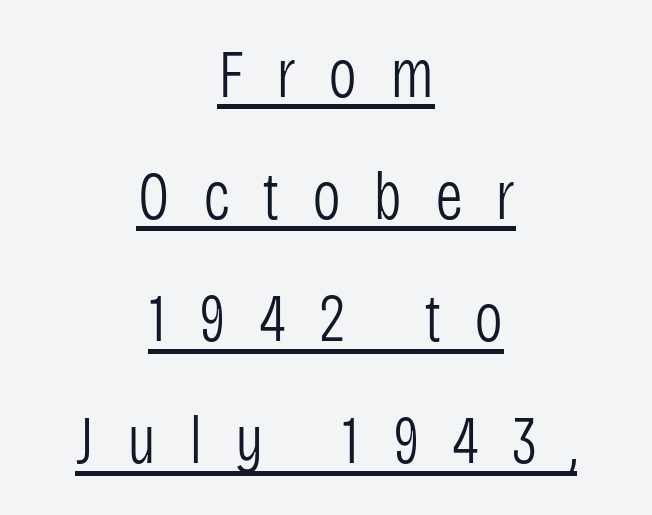
The image shows 69 px light, condensed sans-serif type, upright; set centered, line spacing 1.77x, unusually wide letter spacing (+0.47 em), underlined; low stroke contrast and a large x-height.
